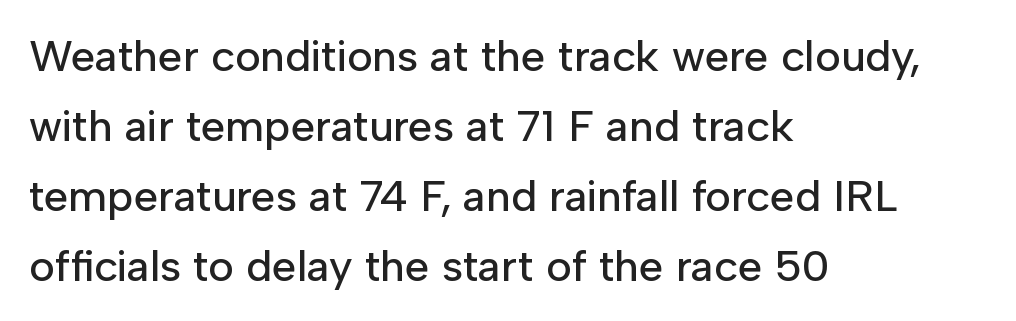
Q: Is the text italic (slanted)? A: No, it is upright.
Q: Is the typeface a serif or a sans-serif typeface? A: Sans-serif.
Q: Is the text underlined? A: No.
Q: How is the paragraph aligned? A: Left-aligned.
Q: Is the spacing between letters normal or unusually wide? A: Normal.
Q: Is the spacing between lines tight, normal or loose? A: Normal.
Q: Width (condensed, normal, or wide)? A: Normal.
Q: Stroke contrast? A: Low.
Q: x-height? A: Medium.
Q: Monospaced? A: No.
